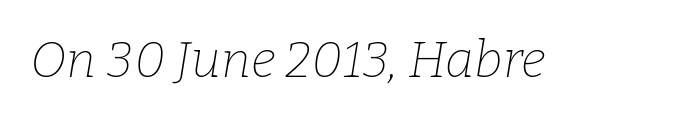
The cut favours lightness, reaching ordinary text weight at its darkest. This sample uses plain, unmodified letter spacing. Quick note: italic. This sample has the flowing, uneven cadence of proportional lettering. Small tapered or slab feet sit at the stroke ends, so this counts as serif. Underline: absent.
